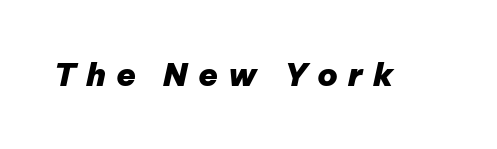
Q: Is the text bold? A: Yes.
Q: Is the text italic (slanted)? A: Yes, it leans right by about 12 degrees.
Q: Is the text underlined? A: No.
Q: Is the spacing between letters normal or unusually wide? A: Unusually wide.
Q: Width (condensed, normal, or wide)? A: Normal.
Q: Stroke contrast? A: Low.
Q: x-height? A: Medium.
Q: Monospaced? A: No.
